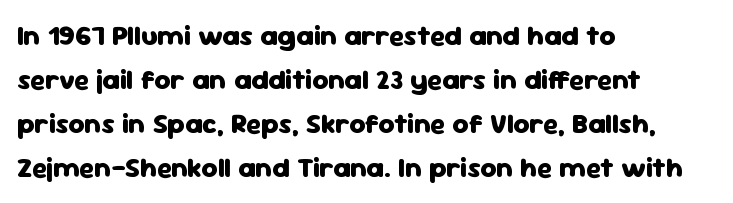
The image shows 28 px heavy sans-serif type, upright; set left-aligned, normal line spacing (1.57x), normal letter spacing, not underlined; low stroke contrast and a medium x-height.
